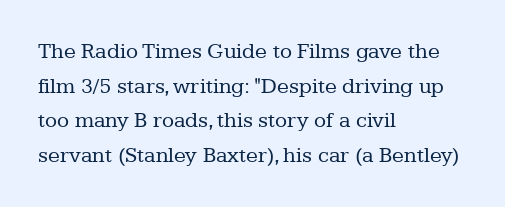
Which margin do the lines hug? The left one — the right edge is uneven. This is roman type, the default non-slanted kind. Summary of vertical rhythm: regular, with standard interline spacing. These glyphs show unthickened strokes, regular width or finer. The rendering keeps characters at their native spacing. The gap between lines stays unmarked.
